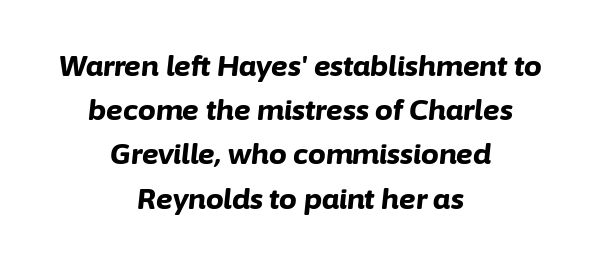
Q: Is the text bold? A: Yes.
Q: Is the text italic (slanted)? A: Yes, it leans right by about 6 degrees.
Q: Is the text underlined? A: No.
Q: How is the paragraph aligned? A: Centered.
Q: Is the spacing between letters normal or unusually wide? A: Normal.
Q: Is the spacing between lines tight, normal or loose? A: Normal.
Q: Width (condensed, normal, or wide)? A: Normal.
Q: Stroke contrast? A: Low.
Q: x-height? A: Medium.
Q: Monospaced? A: No.
